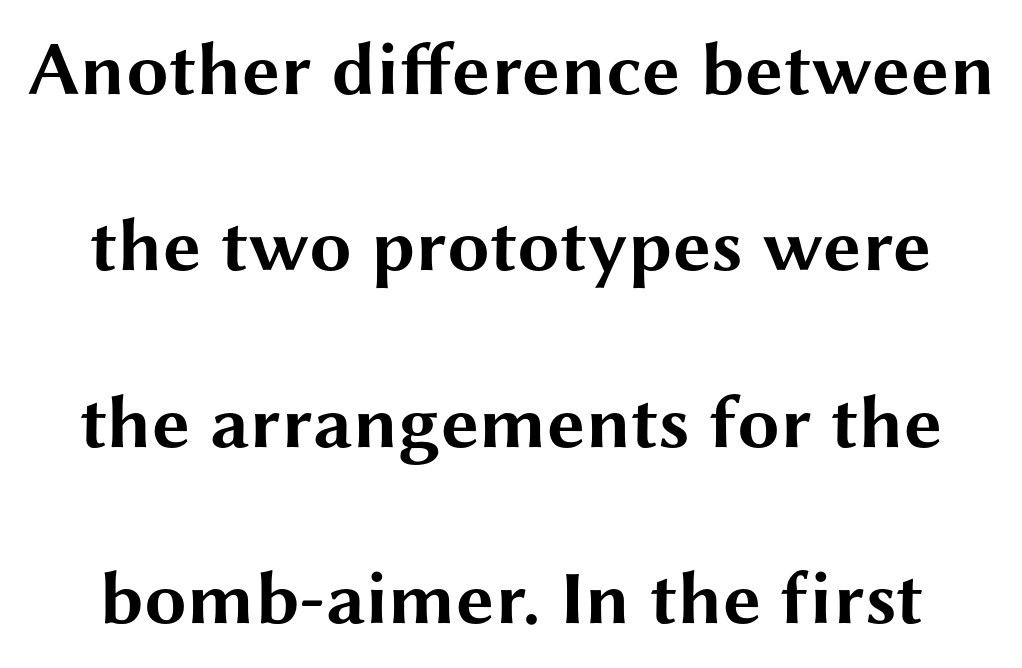
The image shows 76 px bold, wide sans-serif type, upright; set loose line spacing (2.32x), normal letter spacing, not underlined; medium stroke contrast and a medium x-height.
